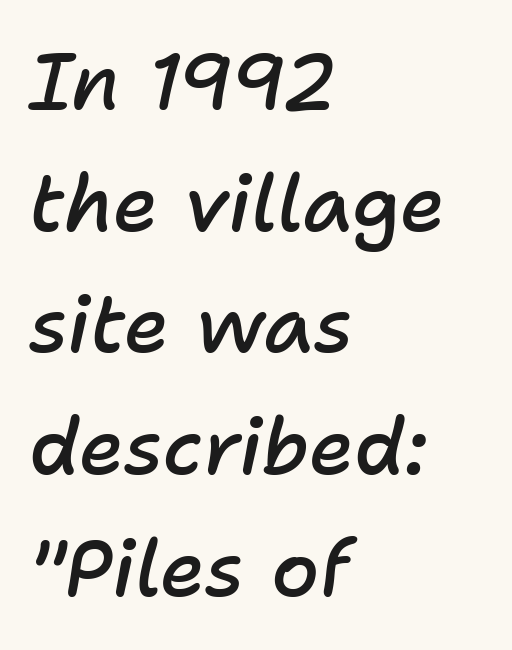
The image shows 78 px semibold type, italic (leaning right); set left-aligned, normal line spacing (1.56x), normal letter spacing, not underlined; low stroke contrast and a medium x-height.
